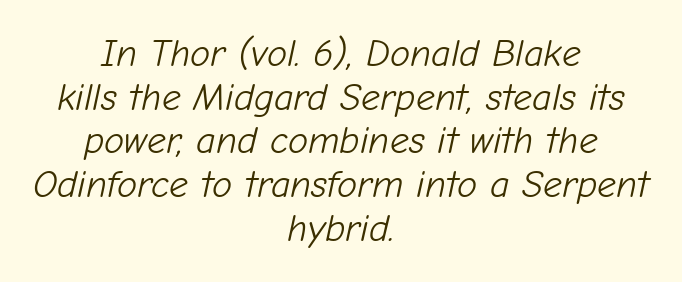
{"italic": "yes", "lean": "right", "slant_degrees": 12, "bold": "no", "weight": "light", "width": "normal", "stroke_contrast": "low", "x_height": "medium", "monospaced": "no", "underline": "no", "align": "center", "line_spacing": "tight", "line_spacing_ratio": 1.15, "letter_spacing": "normal", "letter_spacing_em": 0.0, "glyph_px": 38}
